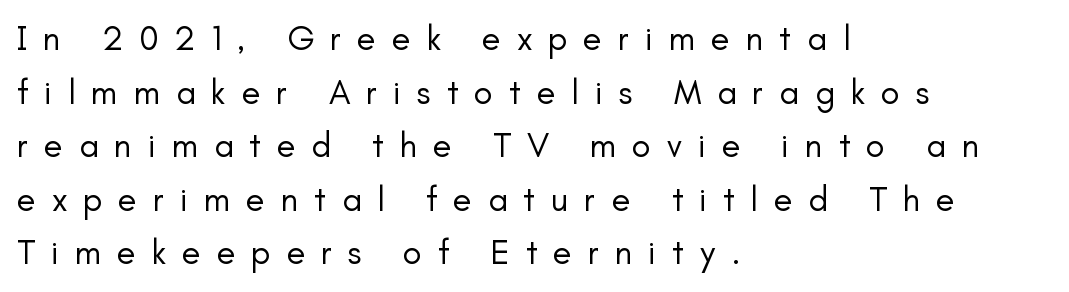
{"serif": "no", "italic": "no", "bold": "no", "weight": "regular", "width": "normal", "stroke_contrast": "low", "x_height": "small", "monospaced": "no", "underline": "no", "align": "left", "line_spacing": "normal", "line_spacing_ratio": 1.53, "letter_spacing": "wide", "letter_spacing_em": 0.45, "glyph_px": 35}
